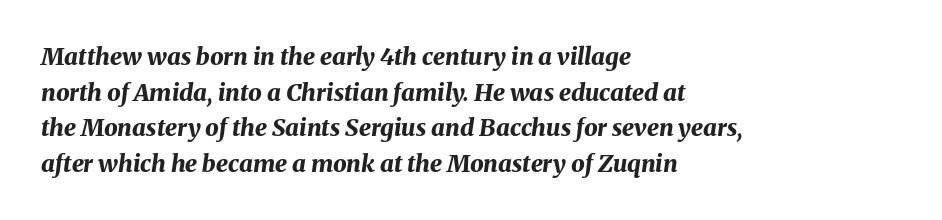
Q: Is the text bold? A: Yes.
Q: Is the text italic (slanted)? A: Yes, it leans right by about 8 degrees.
Q: Is the text underlined? A: No.
Q: How is the paragraph aligned? A: Left-aligned.
Q: Is the spacing between letters normal or unusually wide? A: Normal.
Q: Is the spacing between lines tight, normal or loose? A: Normal.
